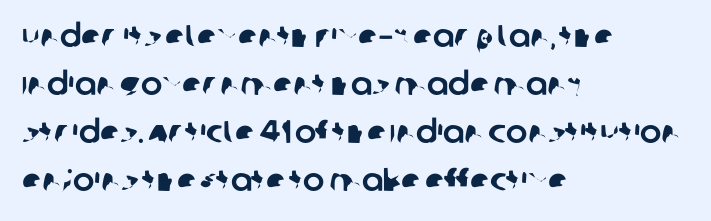
Q: Is the typeface a serif or a sans-serif typeface? A: Sans-serif.
Q: Is the text underlined? A: No.
Q: How is the paragraph aligned? A: Left-aligned.
Q: Is the spacing between letters normal or unusually wide? A: Normal.
Q: Is the spacing between lines tight, normal or loose? A: Normal.
Q: Width (condensed, normal, or wide)? A: Normal.
Q: Stroke contrast? A: Low.
Q: x-height? A: Large.
Q: Monospaced? A: No.
